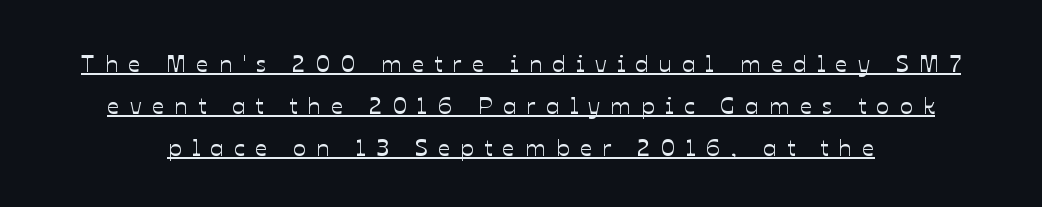
The lettering stays uniformly vertical, giving the passage a roman look. Does a line run under the words? Yes, clearly. The face used here is rendered with a markedly widened letterfit.
